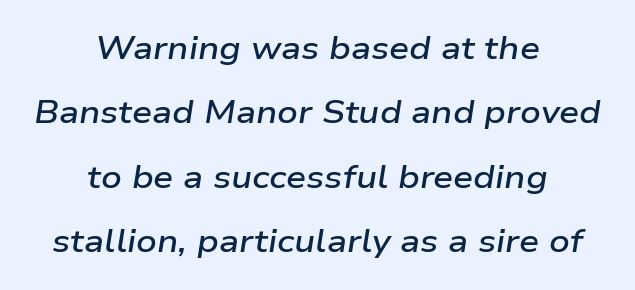
{"italic": "yes", "lean": "right", "slant_degrees": 9, "bold": "semi", "weight": "semibold", "width": "wide", "stroke_contrast": "low", "x_height": "medium", "monospaced": "no", "underline": "no", "align": "center", "line_spacing": "loose", "line_spacing_ratio": 2.01, "letter_spacing": "normal", "letter_spacing_em": 0.0, "glyph_px": 32}
